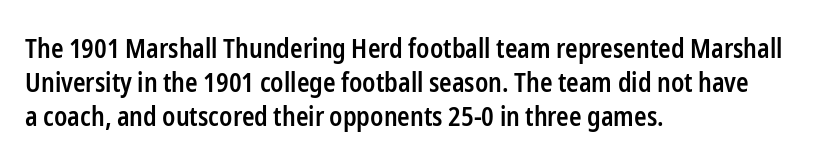
Q: Is the text bold? A: Semi-bold.
Q: Is the text italic (slanted)? A: No, it is upright.
Q: Is the text underlined? A: No.
Q: How is the paragraph aligned? A: Left-aligned.
Q: Is the spacing between letters normal or unusually wide? A: Normal.
Q: Is the spacing between lines tight, normal or loose? A: Normal.
